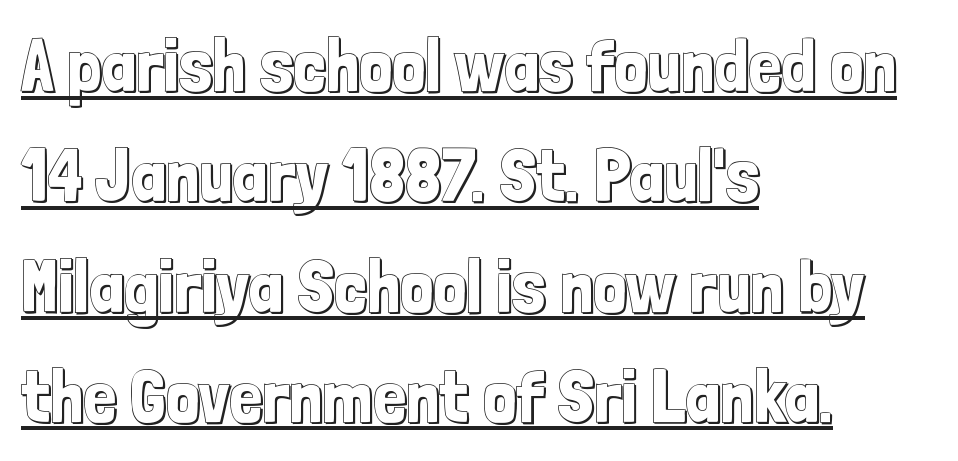
{"italic": "no", "width": "condensed", "x_height": "medium", "monospaced": "no", "underline": "yes", "align": "left", "line_spacing": "normal", "line_spacing_ratio": 1.49, "letter_spacing": "normal", "letter_spacing_em": 0.0, "glyph_px": 74}
